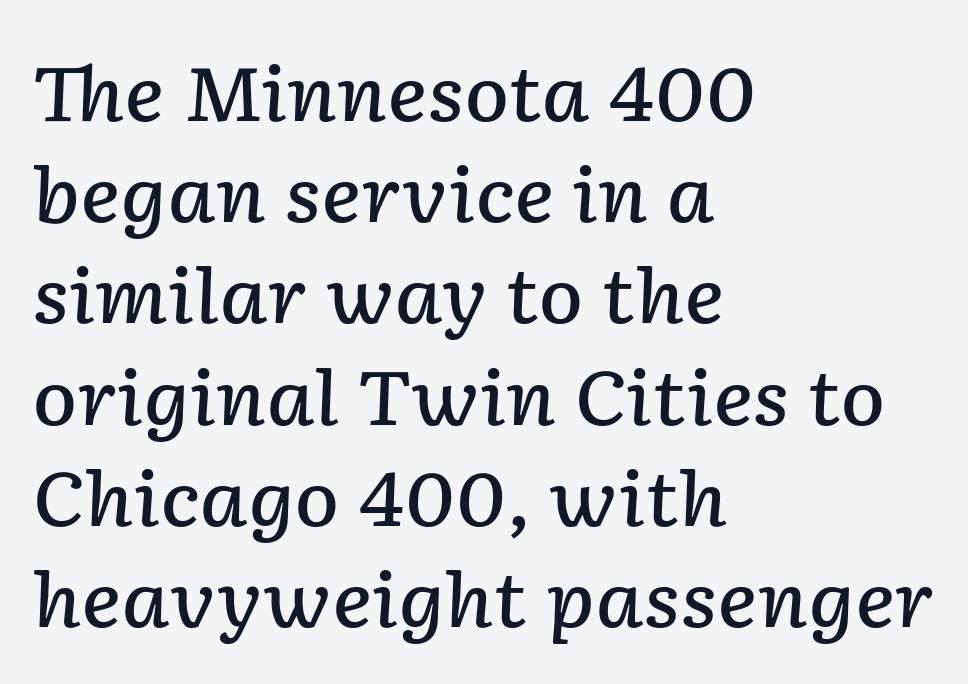
{"italic": "yes", "lean": "right", "slant_degrees": 2, "bold": "semi", "weight": "semibold", "width": "normal", "stroke_contrast": "low", "x_height": "medium", "monospaced": "no", "underline": "no", "align": "left", "line_spacing": "normal", "line_spacing_ratio": 1.35, "letter_spacing": "normal", "letter_spacing_em": 0.0, "glyph_px": 75}
